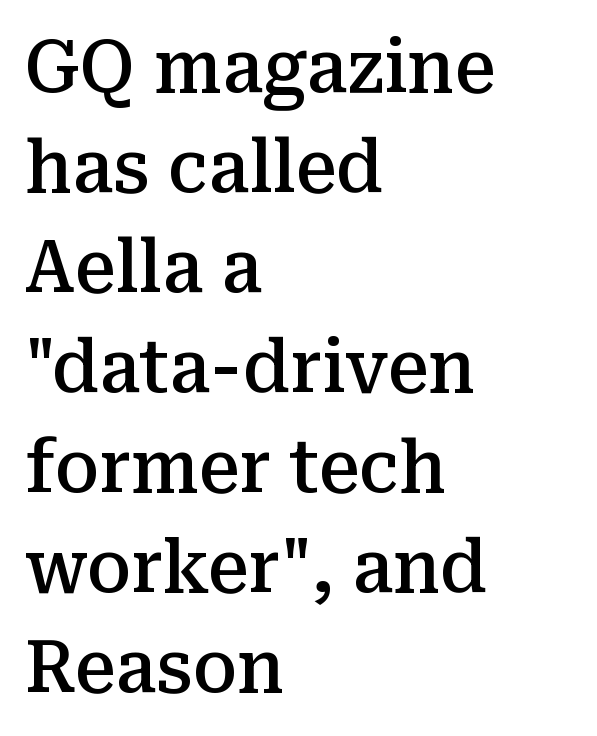
{"serif": "yes", "italic": "no", "bold": "semi", "weight": "semibold", "width": "normal", "stroke_contrast": "medium", "x_height": "medium", "monospaced": "no", "underline": "no", "align": "left", "line_spacing": "normal", "line_spacing_ratio": 1.39, "letter_spacing": "normal", "letter_spacing_em": 0.0, "glyph_px": 72}
